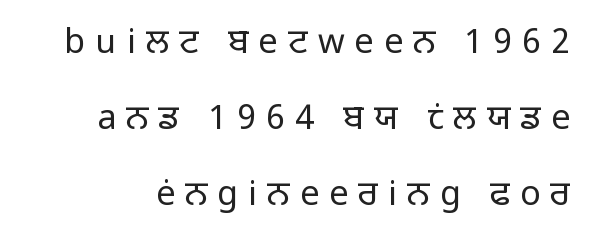
The image shows 34 px regular-weight sans-serif type, upright; set loose line spacing (2.24x), unusually wide letter spacing (+0.3 em), not underlined; low stroke contrast and a medium x-height.
